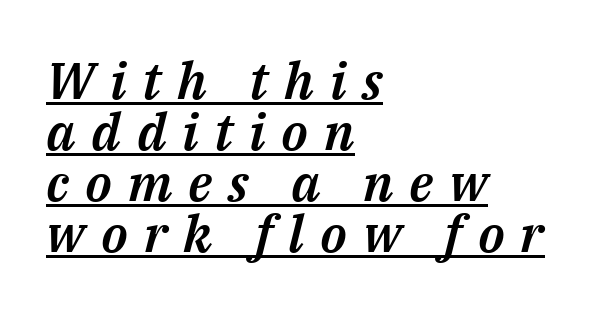
Descenders here cross a horizontal rule under the line. Designer's note — italics engaged. The letters advance in unequal steps, a hallmark of proportional type. Leftover space on each line is placed entirely after the last word. Regarding leading, the lines here are crowded together. Students, note that the glyphs here are deliberately spaced far apart.
